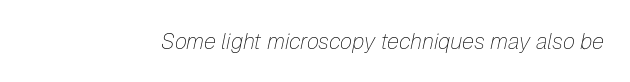
{"italic": "yes", "lean": "right", "slant_degrees": 12, "bold": "no", "underline": "no", "letter_spacing": "normal", "letter_spacing_em": 0.0, "glyph_px": 22}
